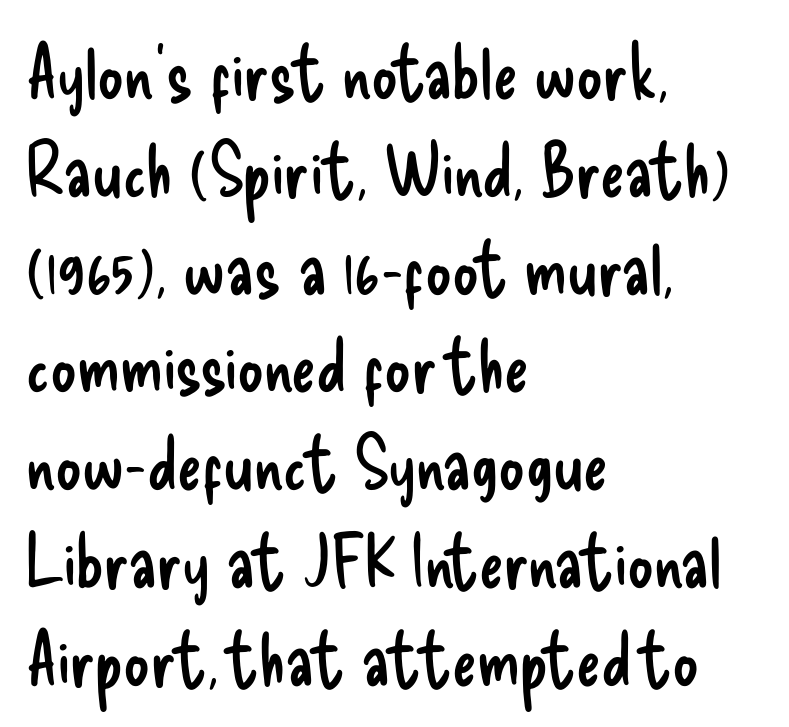
{"serif": "no", "italic": "no", "bold": "no", "weight": "regular", "width": "condensed", "stroke_contrast": "low", "x_height": "small", "monospaced": "no", "underline": "no", "align": "left", "line_spacing": "normal", "line_spacing_ratio": 1.34, "letter_spacing": "normal", "letter_spacing_em": 0.0, "glyph_px": 73}
